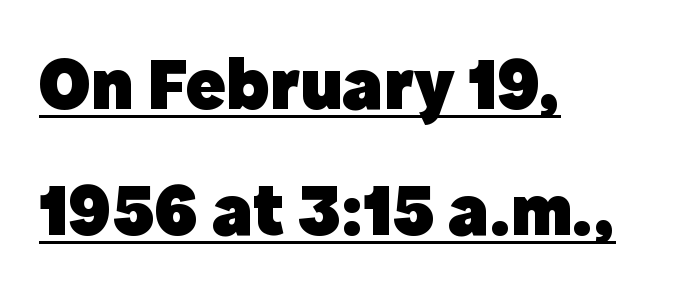
Is the block centered? No — it sits flush against the left margin. A continuous stroke trails under the words, as in a hyperlink. Spacing verdict: proportional, widths tailored to each character. Classification — sans serif.
